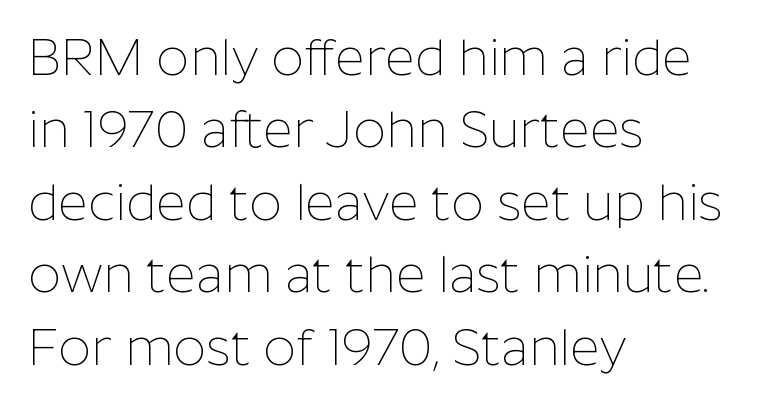
{"serif": "no", "italic": "no", "bold": "no", "weight": "thin", "width": "normal", "stroke_contrast": "low", "x_height": "medium", "monospaced": "no", "underline": "no", "align": "left", "line_spacing": "normal", "line_spacing_ratio": 1.42, "letter_spacing": "normal", "letter_spacing_em": 0.0, "glyph_px": 51}
